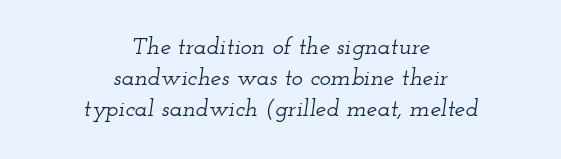
Q: Is the text italic (slanted)? A: Yes, it leans right by about 12 degrees.
Q: Is the text underlined? A: No.
Q: How is the paragraph aligned? A: Centered.
Q: Is the spacing between letters normal or unusually wide? A: Normal.
Q: Is the spacing between lines tight, normal or loose? A: Normal.
